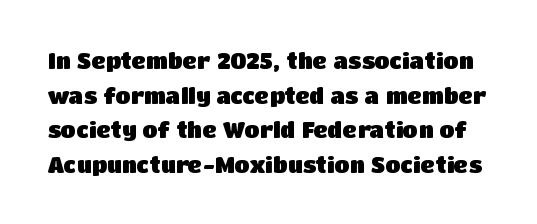
{"italic": "no", "bold": "yes", "underline": "no", "line_spacing": "normal", "line_spacing_ratio": 1.57, "letter_spacing": "normal", "letter_spacing_em": 0.0, "glyph_px": 22}
